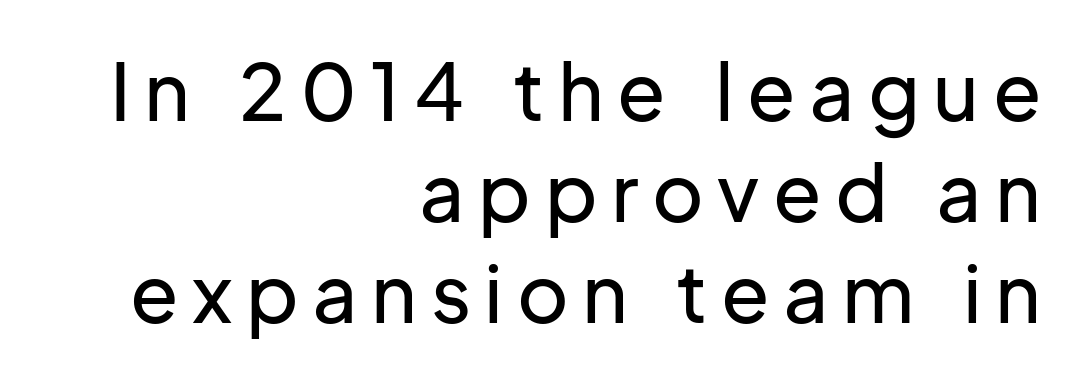
Rendered with straight, roman letterforms. This sample has the flowing, uneven cadence of proportional lettering. What's the leading like? Ordinary, nothing unusual. Typographically, this falls in the sans-serif category.
